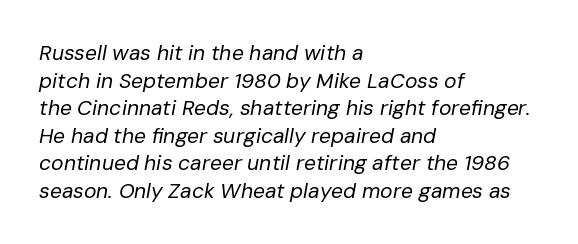
{"italic": "yes", "lean": "right", "slant_degrees": 10, "bold": "no", "underline": "no", "align": "left", "line_spacing": "normal", "line_spacing_ratio": 1.31, "letter_spacing": "normal", "letter_spacing_em": 0.0, "glyph_px": 21}
